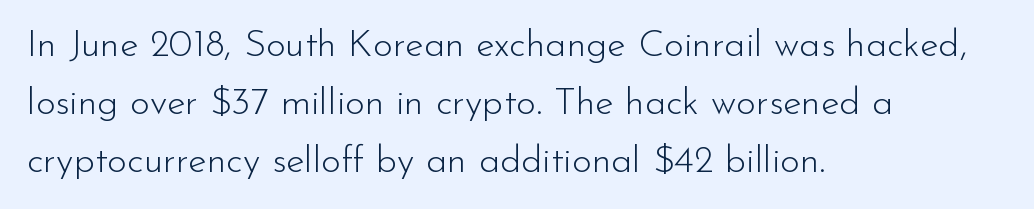
{"serif": "no", "italic": "no", "bold": "no", "weight": "light", "width": "normal", "stroke_contrast": "low", "x_height": "small", "monospaced": "no", "underline": "no", "align": "left", "line_spacing": "normal", "line_spacing_ratio": 1.52, "letter_spacing": "normal", "letter_spacing_em": 0.0, "glyph_px": 38}
